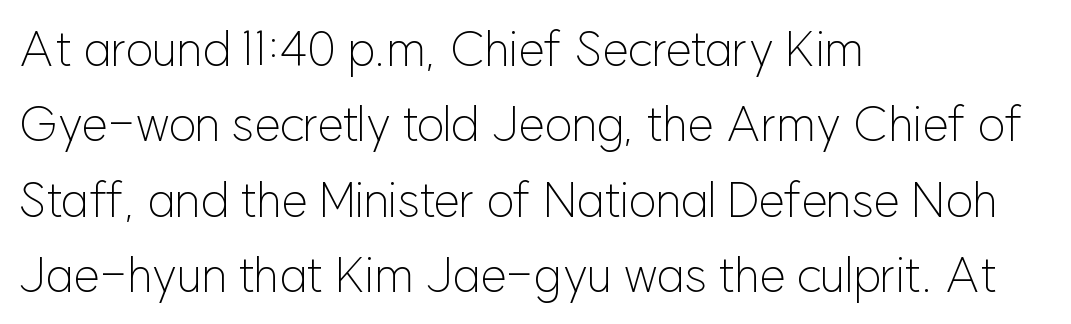
{"serif": "no", "italic": "no", "bold": "no", "weight": "light", "width": "normal", "stroke_contrast": "low", "x_height": "medium", "monospaced": "no", "underline": "no", "align": "left", "line_spacing": "normal", "line_spacing_ratio": 1.57, "letter_spacing": "normal", "letter_spacing_em": 0.0, "glyph_px": 48}
